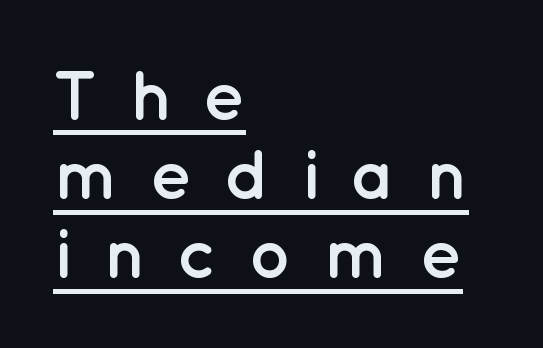
Students, observe the line beneath the letters — that is underlining. Ordinary non-slanted type is in use. A typesetter would call this leading minimal, almost set solid. This sample has the flowing, uneven cadence of proportional lettering.
